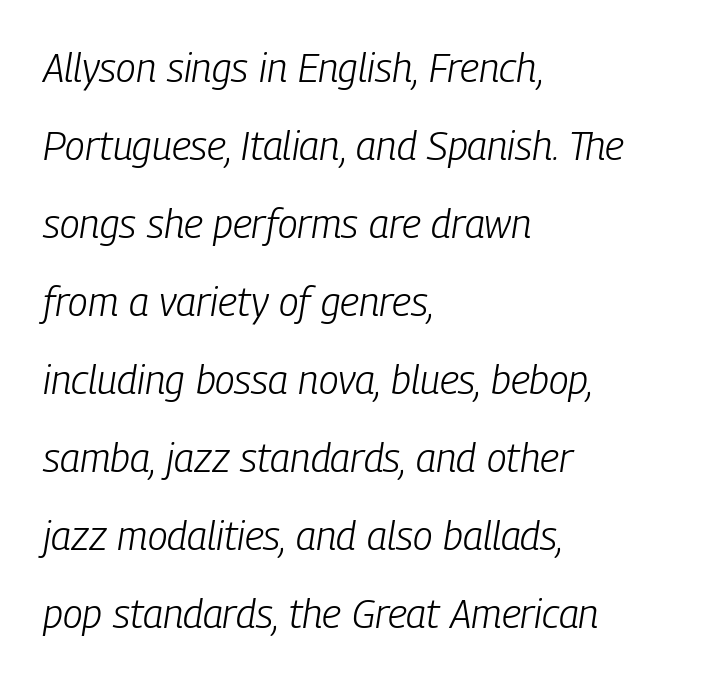
The image shows 40 px light, condensed type, italic (leaning right); set left-aligned, loose line spacing (1.95x), normal letter spacing, not underlined; low stroke contrast and a medium x-height.
